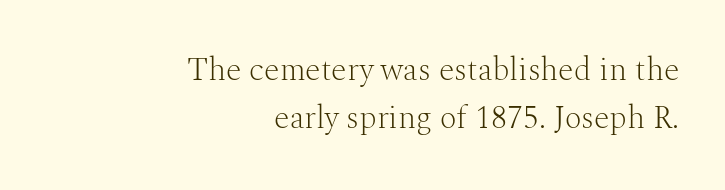
{"serif": "yes", "italic": "no", "bold": "no", "weight": "light", "width": "normal", "stroke_contrast": "medium", "x_height": "medium", "monospaced": "no", "underline": "no", "align": "right", "line_spacing": "normal", "line_spacing_ratio": 1.51, "letter_spacing": "normal", "letter_spacing_em": 0.0, "glyph_px": 32}
